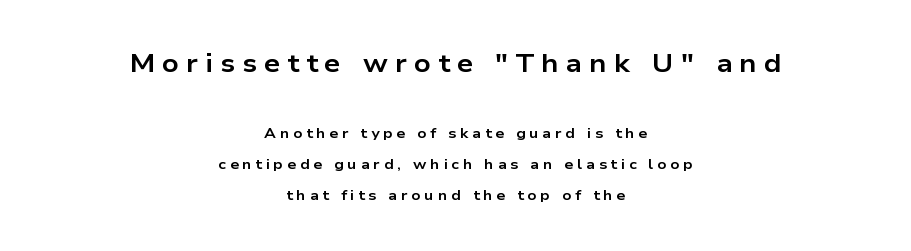
How are the letters spaced? Widely, with obvious added tracking. Bold? Absolutely — the strokes are thick and heavy. Line starts and ends both wander, symmetrically. Typesetter's note — upper block bumped up in size, lower block left smaller.
